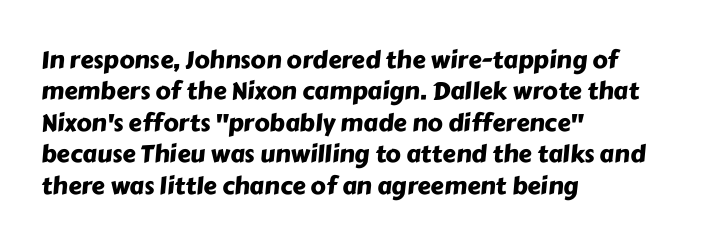
Observe the ordinary spacing: letters are neighbours, not strangers. The string is rendered with underlining switched off. Normally led — the rows are evenly, conventionally spaced. The rendering anchors every line to the left-hand side.
